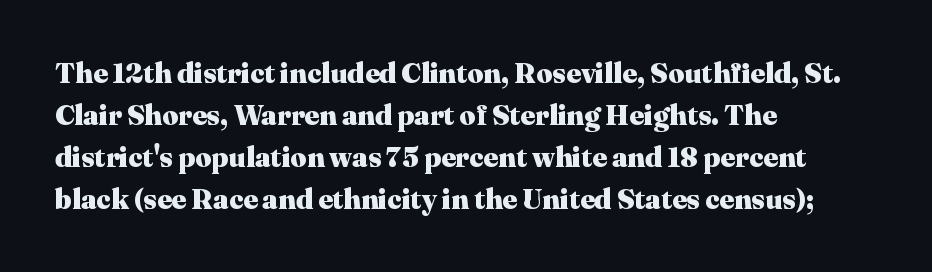
Q: Is the text bold? A: Yes.
Q: Is the text italic (slanted)? A: No, it is upright.
Q: Is the typeface a serif or a sans-serif typeface? A: Serif.
Q: Is the text underlined? A: No.
Q: How is the paragraph aligned? A: Left-aligned.
Q: Is the spacing between letters normal or unusually wide? A: Normal.
Q: Is the spacing between lines tight, normal or loose? A: Normal.
Q: Width (condensed, normal, or wide)? A: Normal.
Q: Stroke contrast? A: Medium.
Q: x-height? A: Medium.
Q: Monospaced? A: No.
